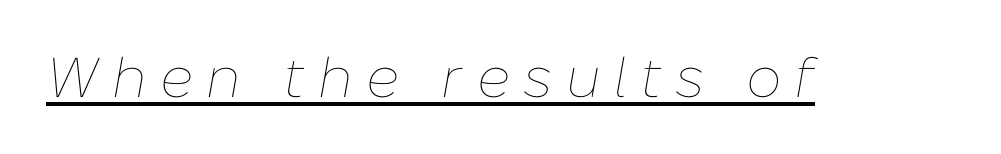
The image shows 56 px thin type, italic (leaning right); set unusually wide letter spacing (+0.24 em), underlined; low stroke contrast and a medium x-height.
